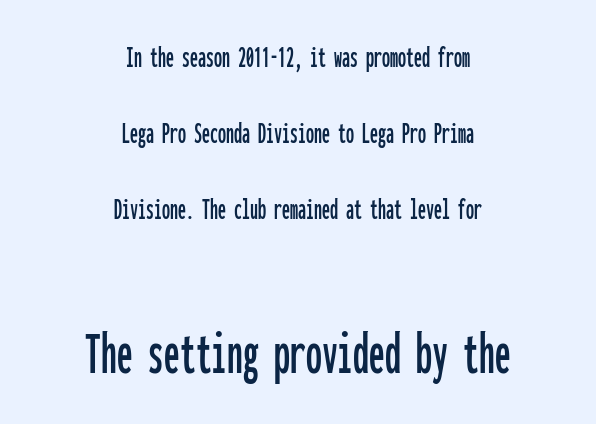
Style check: upright. Notice the wide empty band between every row — that's loose leading. In terms of letterform style, serifs are entirely absent. Line starts and ends both wander, symmetrically. The rendering uses typewriter-style spacing with identical character cells.
